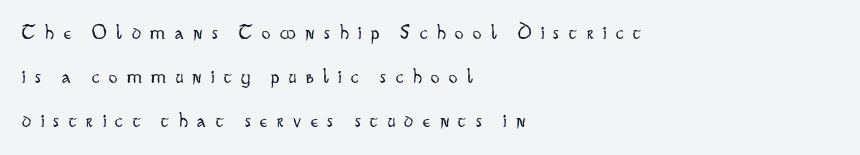
The image shows 21 px text type, upright; set left-aligned, loose line spacing (2.1x), unusually wide letter spacing (+0.46 em), not underlined.
